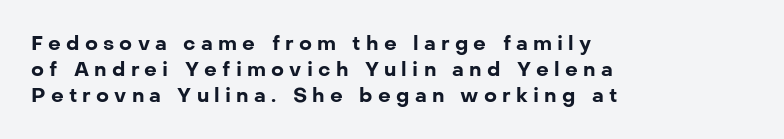
{"italic": "no", "bold": "yes", "underline": "no", "align": "left", "line_spacing": "normal", "line_spacing_ratio": 1.3, "letter_spacing": "wide", "letter_spacing_em": 0.26, "glyph_px": 20}
